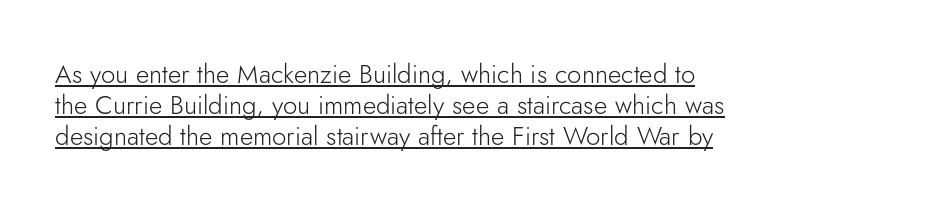
{"italic": "no", "bold": "no", "underline": "yes", "align": "left", "line_spacing_ratio": 1.2, "letter_spacing": "normal", "letter_spacing_em": 0.0, "glyph_px": 26}
